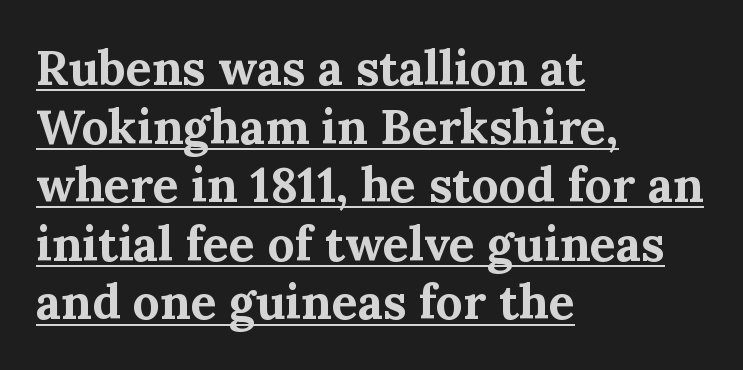
{"serif": "yes", "italic": "no", "bold": "yes", "weight": "bold", "width": "normal", "stroke_contrast": "medium", "x_height": "medium", "monospaced": "no", "underline": "yes", "align": "left", "line_spacing_ratio": 1.22, "letter_spacing": "normal", "letter_spacing_em": 0.0, "glyph_px": 48}
